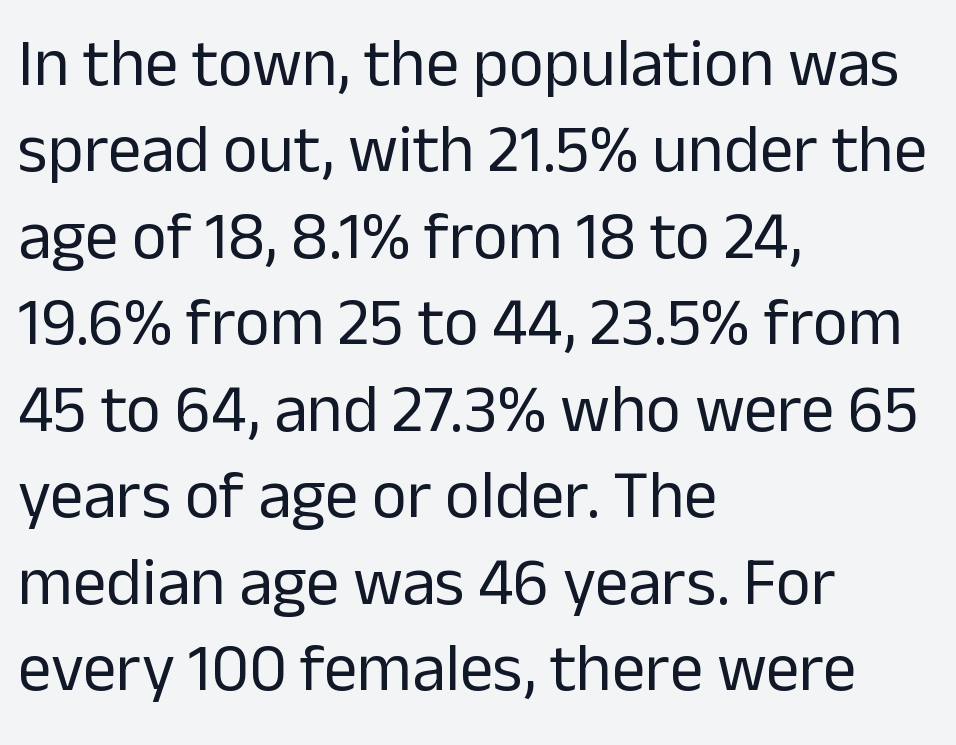
The image shows 67 px regular-weight sans-serif type, upright; set left-aligned, normal line spacing (1.29x), normal letter spacing, not underlined; low stroke contrast and a medium x-height.
